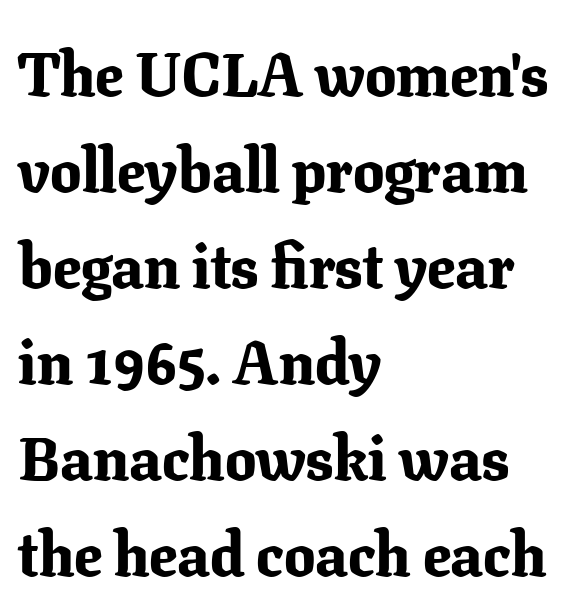
The lettering stays uniformly vertical, giving the passage a roman look. Think of a printed novel: that variable character pitch is what you see here. The designer left line spacing at the default. A dark, heavy texture on the line: the type is bold. Words appear dense and cohesive because spacing is normal. Observe the serifs anchoring each vertical stroke in this sample.
